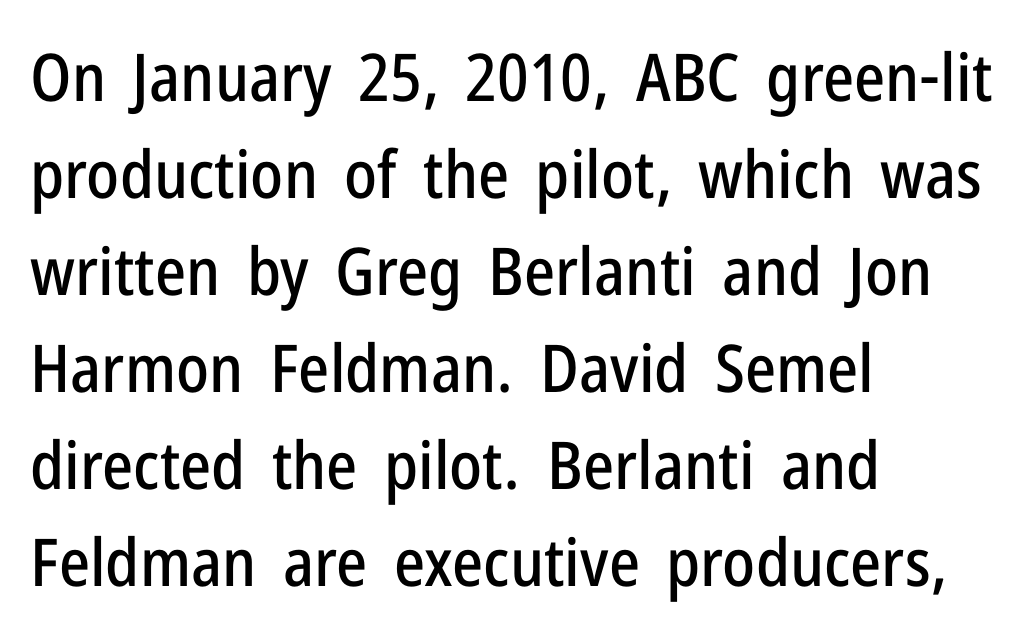
Q: Is the text italic (slanted)? A: No, it is upright.
Q: Is the typeface a serif or a sans-serif typeface? A: Sans-serif.
Q: Is the text underlined? A: No.
Q: How is the paragraph aligned? A: Left-aligned.
Q: Is the spacing between letters normal or unusually wide? A: Normal.
Q: Is the spacing between lines tight, normal or loose? A: Normal.
Q: Width (condensed, normal, or wide)? A: Condensed.
Q: Stroke contrast? A: Low.
Q: x-height? A: Medium.
Q: Monospaced? A: No.
